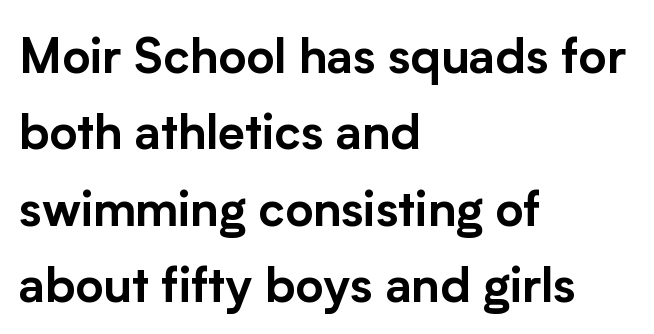
Q: Is the text italic (slanted)? A: No, it is upright.
Q: Is the typeface a serif or a sans-serif typeface? A: Sans-serif.
Q: Is the text underlined? A: No.
Q: How is the paragraph aligned? A: Left-aligned.
Q: Is the spacing between letters normal or unusually wide? A: Normal.
Q: Is the spacing between lines tight, normal or loose? A: Normal.
Q: Width (condensed, normal, or wide)? A: Normal.
Q: Stroke contrast? A: Low.
Q: x-height? A: Medium.
Q: Monospaced? A: No.
